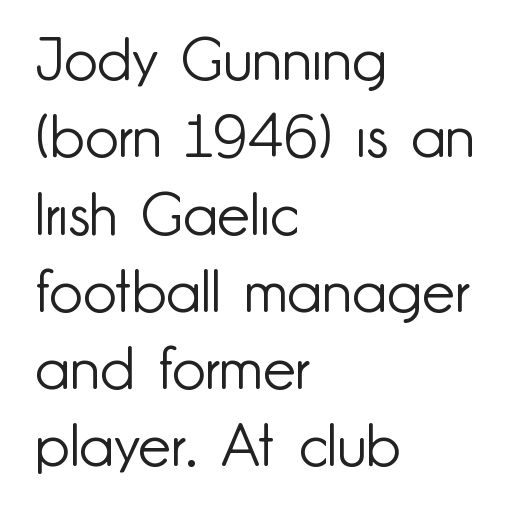
The image shows 59 px light sans-serif type, upright; set left-aligned, normal line spacing (1.31x), normal letter spacing, not underlined; low stroke contrast and a small x-height.
